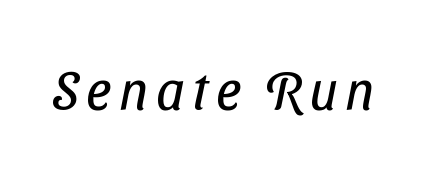
The image shows 55 px regular-weight, condensed sans-serif type; set not underlined; low stroke contrast and a medium x-height.
